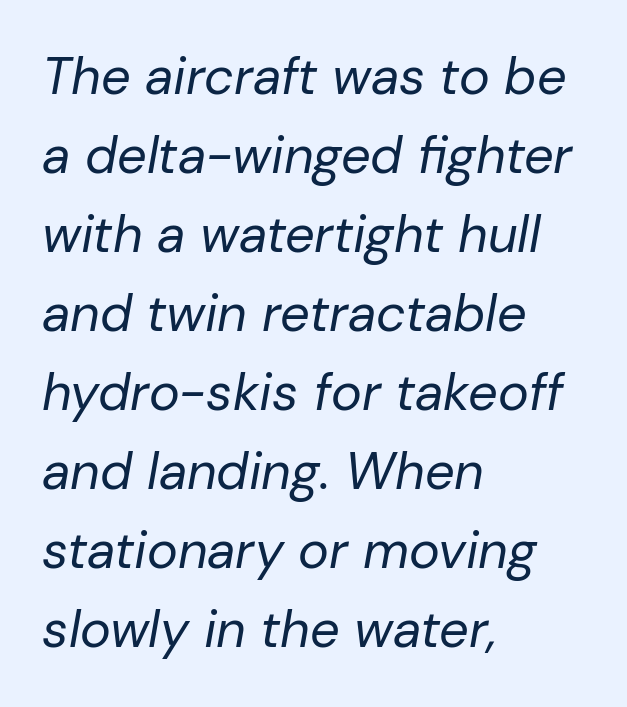
Q: Is the text bold? A: No.
Q: Is the text italic (slanted)? A: Yes, it leans right by about 10 degrees.
Q: Is the text underlined? A: No.
Q: How is the paragraph aligned? A: Left-aligned.
Q: Is the spacing between letters normal or unusually wide? A: Normal.
Q: Is the spacing between lines tight, normal or loose? A: Normal.
Q: Width (condensed, normal, or wide)? A: Normal.
Q: Stroke contrast? A: Low.
Q: x-height? A: Medium.
Q: Monospaced? A: No.
